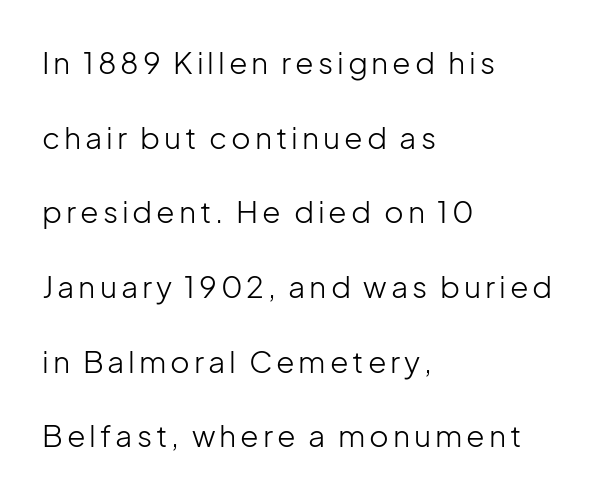
{"serif": "no", "italic": "no", "bold": "no", "weight": "light", "width": "normal", "stroke_contrast": "low", "x_height": "medium", "monospaced": "no", "underline": "no", "align": "left", "line_spacing": "loose", "line_spacing_ratio": 2.49, "glyph_px": 30}
